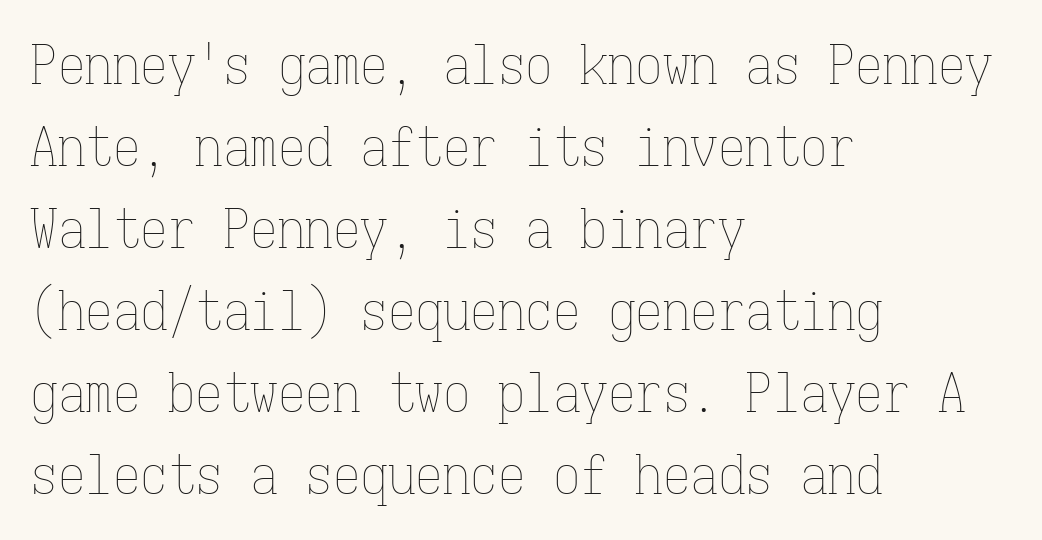
The image shows 55 px thin, condensed type, upright, monospaced; set left-aligned, normal line spacing (1.49x), normal letter spacing, not underlined; low stroke contrast and a medium x-height.
